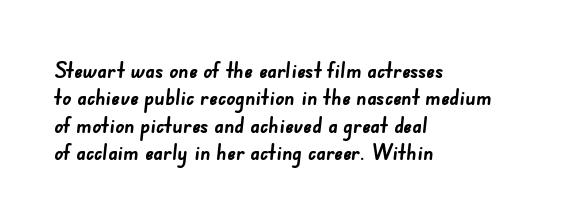
The lines sit at an ordinary, default distance from one another. Has an underline been added? It has not. As a designer I'd log this as weight 700, bold. Reading down the block, your eye returns to a fixed left position each line. Nobody touched the tracking dial on this one.
